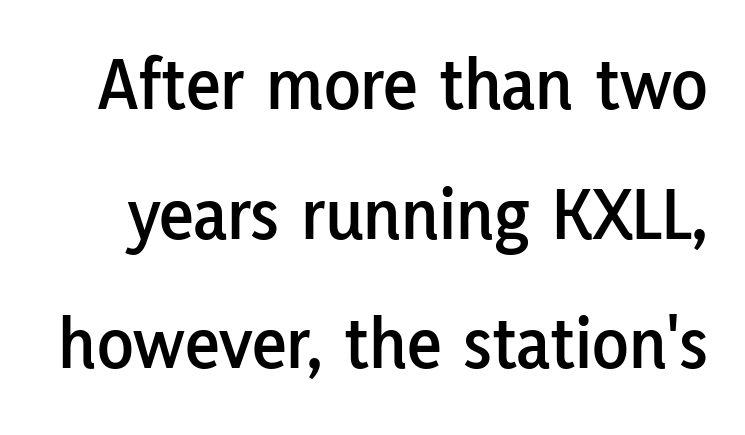
Designer's note — italics off, roman on. Letter spacing: default. Underlining? Definitely not there. The typeface chosen for these lines omits serifs.
